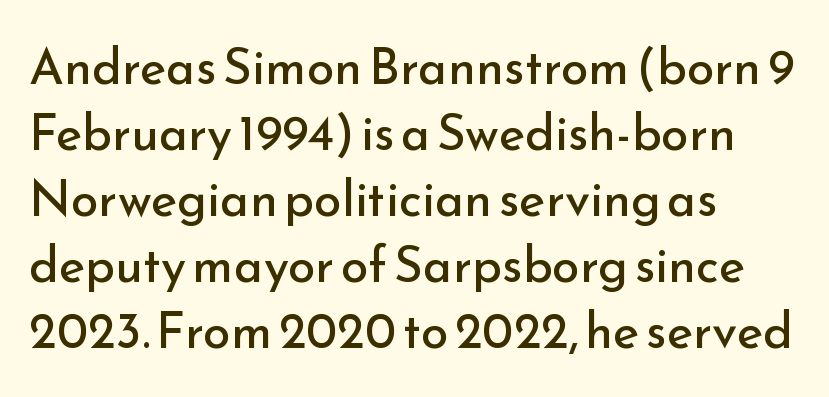
If you measured baseline to baseline, you'd find a middling distance. A quiet, ordinary-to-light weight characterises the typeface. The glyphs in this specimen are sans serif. A typesetter would call this proportional, since set widths differ per character.
